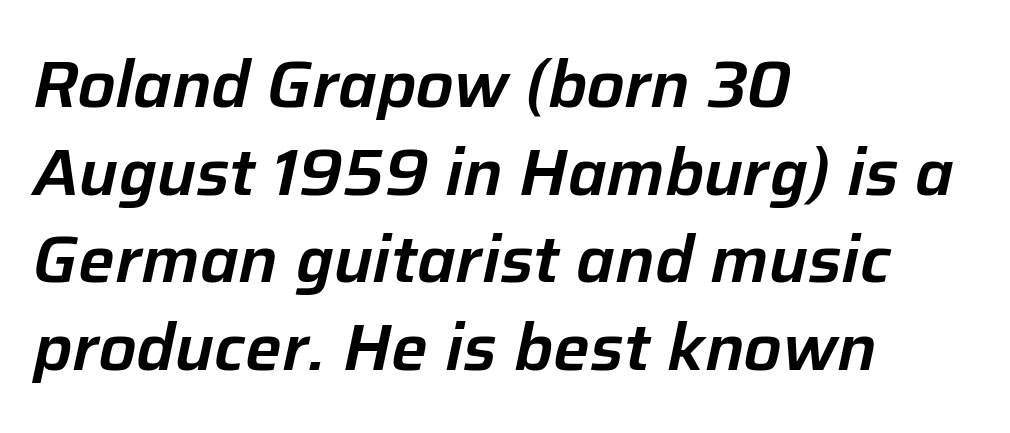
This is oblique type, the kind used for emphasis or titles. If you drew a ruler down the left edge, every line would touch it. Spacing verdict: proportional, widths tailored to each character. Anything drawn beneath the words? Only blank space.
